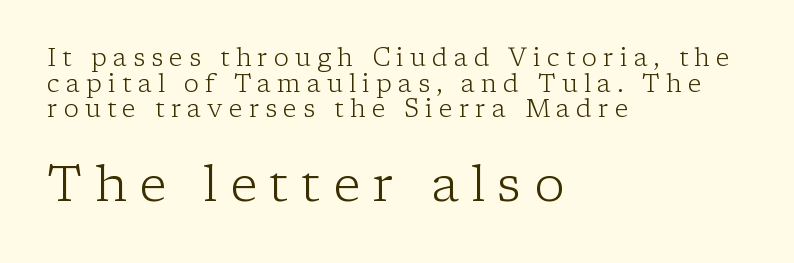
The image shows 50 px light serif type, upright; set left-aligned, tight line spacing (1.03x), unusually wide letter spacing (+0.25 em), not underlined; the second (bottom) block is 2.0x larger; low stroke contrast and a medium x-height.
